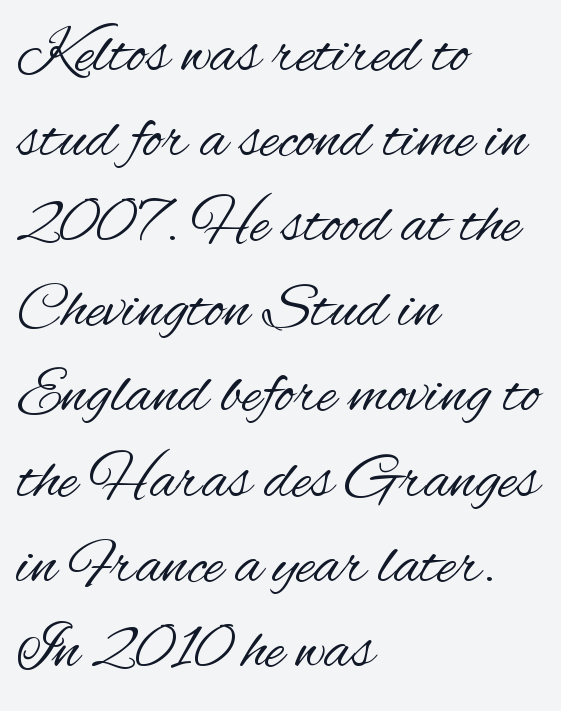
The image shows 64 px regular-weight, condensed sans-serif type; set left-aligned, normal line spacing (1.33x), normal letter spacing, not underlined; medium stroke contrast and a small x-height.
